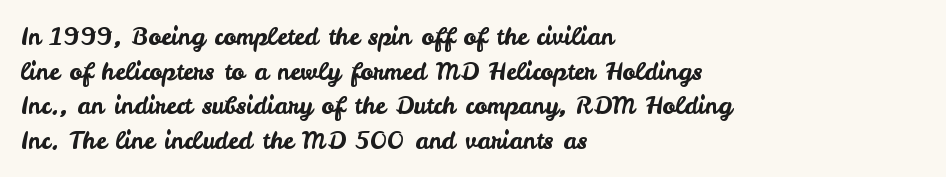
The image shows 24 px text type; set left-aligned, normal line spacing (1.44x), normal letter spacing, not underlined.
